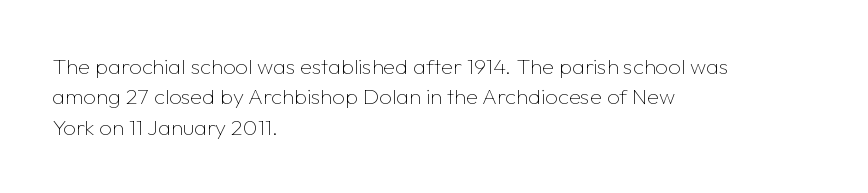
The image shows 22 px text type, upright; set left-aligned, normal line spacing (1.38x), normal letter spacing, not underlined.
